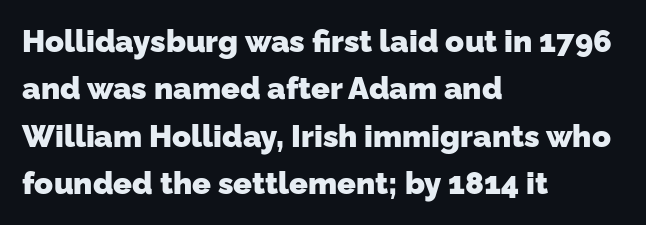
{"serif": "no", "bold": "yes", "weight": "heavy", "width": "normal", "stroke_contrast": "low", "x_height": "medium", "monospaced": "no", "underline": "no", "align": "left", "line_spacing": "normal", "line_spacing_ratio": 1.53, "letter_spacing": "normal", "letter_spacing_em": 0.0, "glyph_px": 31}
